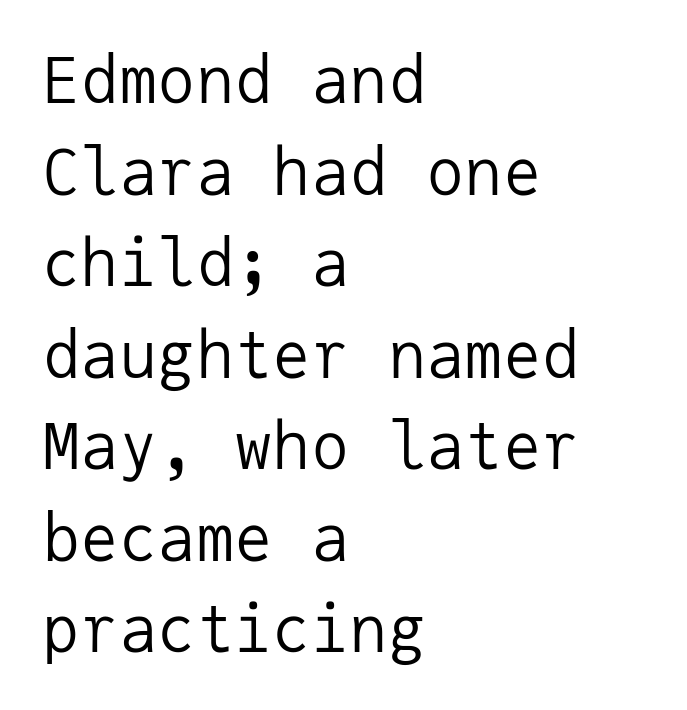
The image shows 64 px regular-weight sans-serif type, upright, monospaced; set left-aligned, normal line spacing (1.43x), normal letter spacing, not underlined; low stroke contrast and a medium x-height.
